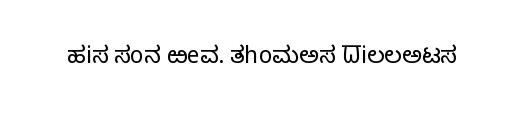
The image shows 23 px text type, upright; set normal letter spacing, not underlined.
